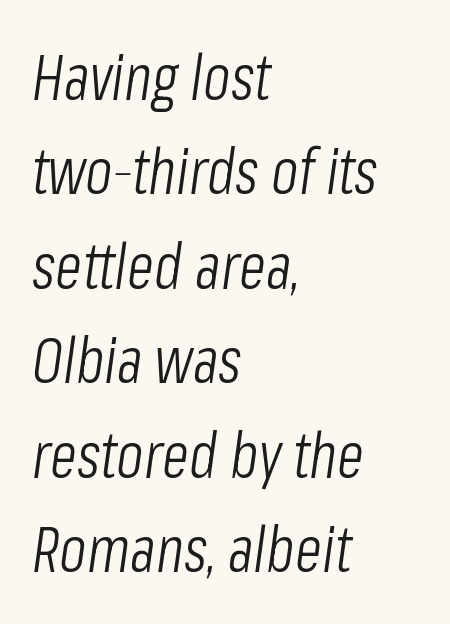
{"italic": "yes", "lean": "right", "slant_degrees": 8, "bold": "no", "weight": "light", "width": "condensed", "stroke_contrast": "low", "x_height": "medium", "monospaced": "no", "underline": "no", "align": "left", "line_spacing": "normal", "line_spacing_ratio": 1.5, "letter_spacing": "normal", "letter_spacing_em": 0.0, "glyph_px": 63}
